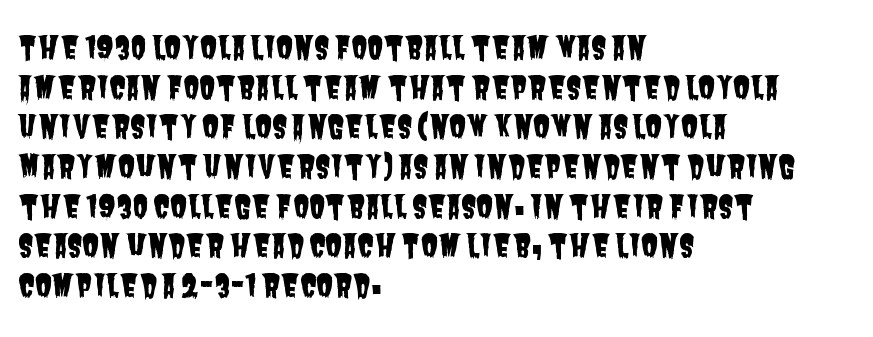
The image shows 31 px condensed sans-serif type; set left-aligned, normal line spacing (1.28x), normal letter spacing, not underlined; low stroke contrast and a large x-height.
